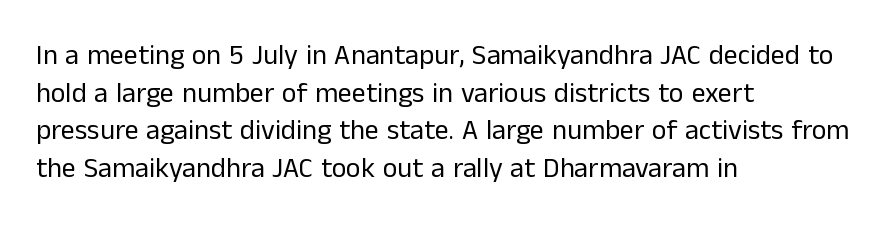
The image shows 28 px regular-weight sans-serif type, upright; set left-aligned, normal line spacing (1.34x), normal letter spacing, not underlined; low stroke contrast and a medium x-height.
